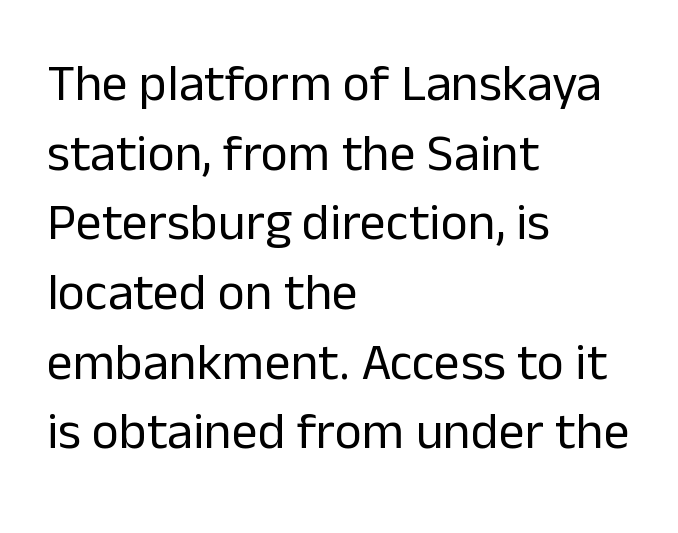
Q: Is the text bold? A: No.
Q: Is the text italic (slanted)? A: No, it is upright.
Q: Is the typeface a serif or a sans-serif typeface? A: Sans-serif.
Q: Is the text underlined? A: No.
Q: How is the paragraph aligned? A: Left-aligned.
Q: Is the spacing between letters normal or unusually wide? A: Normal.
Q: Is the spacing between lines tight, normal or loose? A: Normal.
Q: Width (condensed, normal, or wide)? A: Normal.
Q: Stroke contrast? A: Low.
Q: x-height? A: Medium.
Q: Monospaced? A: No.
